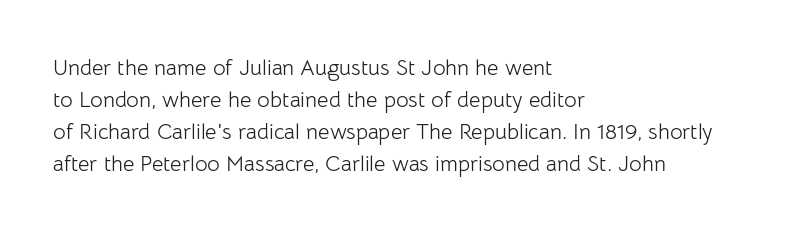
This sample uses an upright cut, with every glyph sitting square on the baseline. Check the space under the baseline: it is left empty. These lines are set flush left with a ragged right edge. Weight: not bold — regular or lighter.
